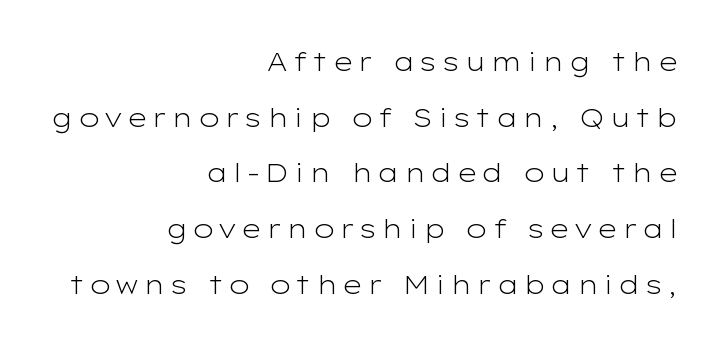
Line spacing here is loose. Caption: multi-line text, flush right, ragged left. This reads as an unemphasized weight, regular at the heaviest. The letters stand upright; this is a roman face. Rule under the text: the space is simply empty.
